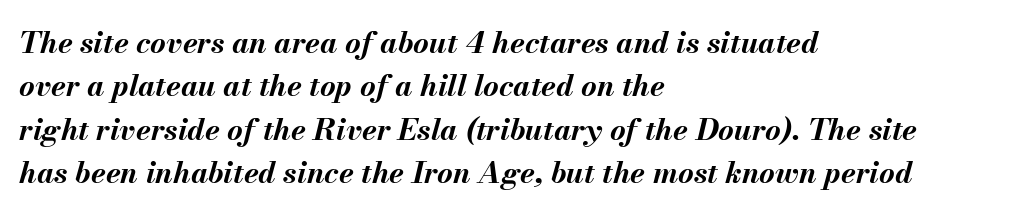
The image shows 30 px bold type, italic (leaning right); set left-aligned, normal line spacing (1.45x), normal letter spacing, not underlined; medium stroke contrast and a small x-height.
